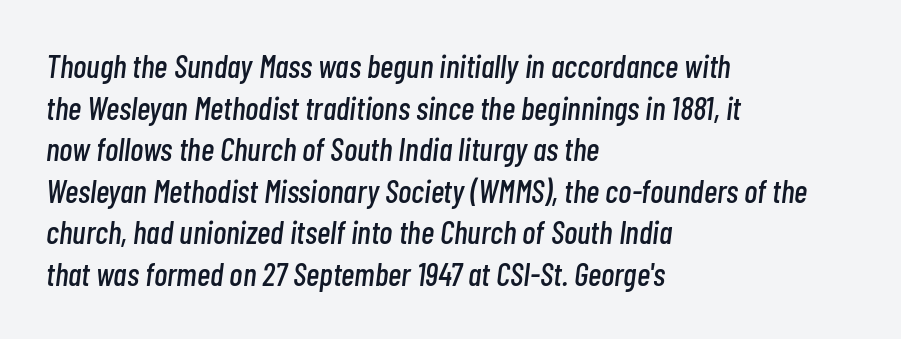
{"italic": "yes", "lean": "right", "slant_degrees": 7, "width": "condensed", "stroke_contrast": "low", "x_height": "medium", "monospaced": "no", "underline": "no", "align": "left", "line_spacing": "normal", "line_spacing_ratio": 1.3, "letter_spacing": "normal", "letter_spacing_em": 0.0, "glyph_px": 32}
